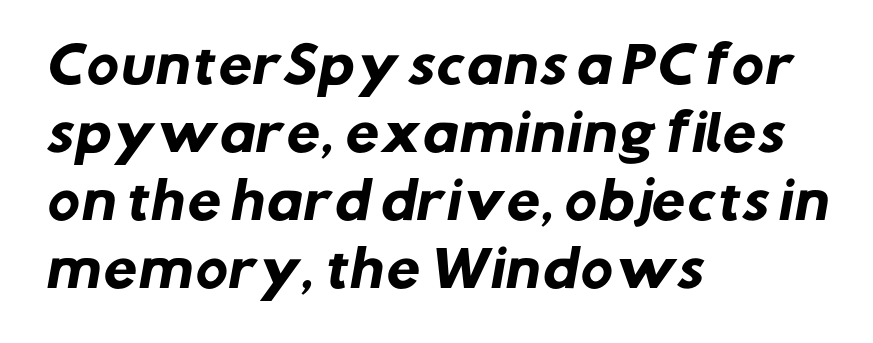
{"serif": "no", "bold": "yes", "weight": "heavy", "width": "normal", "stroke_contrast": "low", "x_height": "medium", "monospaced": "no", "underline": "no", "align": "left", "line_spacing": "normal", "line_spacing_ratio": 1.39, "letter_spacing": "normal", "letter_spacing_em": 0.0, "glyph_px": 49}
